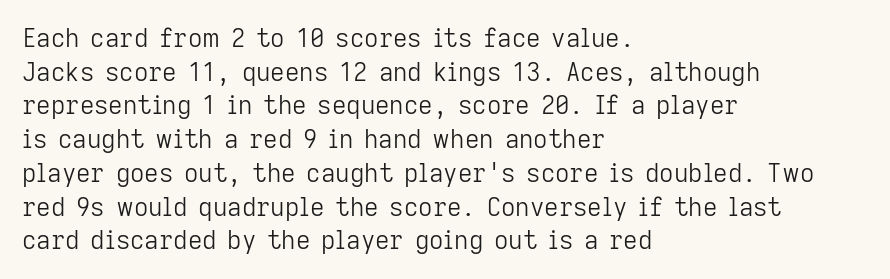
Honestly, there is no underline to notice here at all. When letters stand straight like this, we call the style roman or upright. The passage shown stacks its lines at a standard gap. Horizontal alignment here is leftward, the default for most running prose. Ink coverage per letter is moderate at most.
